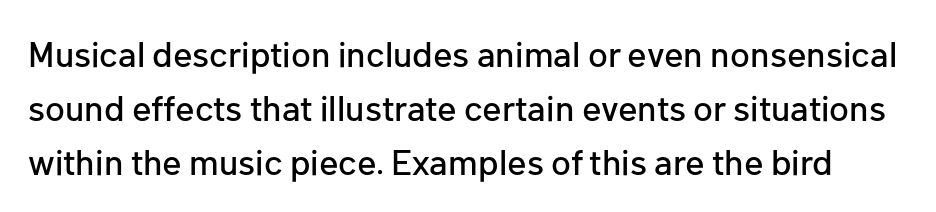
{"serif": "no", "italic": "no", "width": "normal", "stroke_contrast": "low", "x_height": "medium", "monospaced": "no", "underline": "no", "line_spacing": "normal", "line_spacing_ratio": 1.5, "letter_spacing": "normal", "letter_spacing_em": 0.0, "glyph_px": 36}
